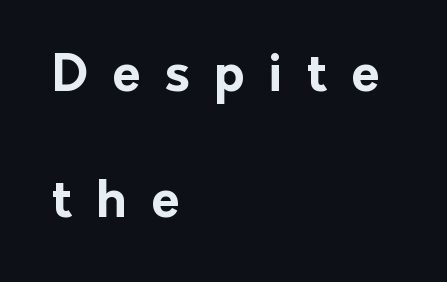
Q: Is the text bold? A: Yes.
Q: Is the text italic (slanted)? A: No, it is upright.
Q: Is the typeface a serif or a sans-serif typeface? A: Sans-serif.
Q: Is the text underlined? A: No.
Q: How is the paragraph aligned? A: Left-aligned.
Q: Is the spacing between letters normal or unusually wide? A: Unusually wide.
Q: Is the spacing between lines tight, normal or loose? A: Loose.
Q: Width (condensed, normal, or wide)? A: Normal.
Q: Stroke contrast? A: Low.
Q: x-height? A: Medium.
Q: Monospaced? A: No.
